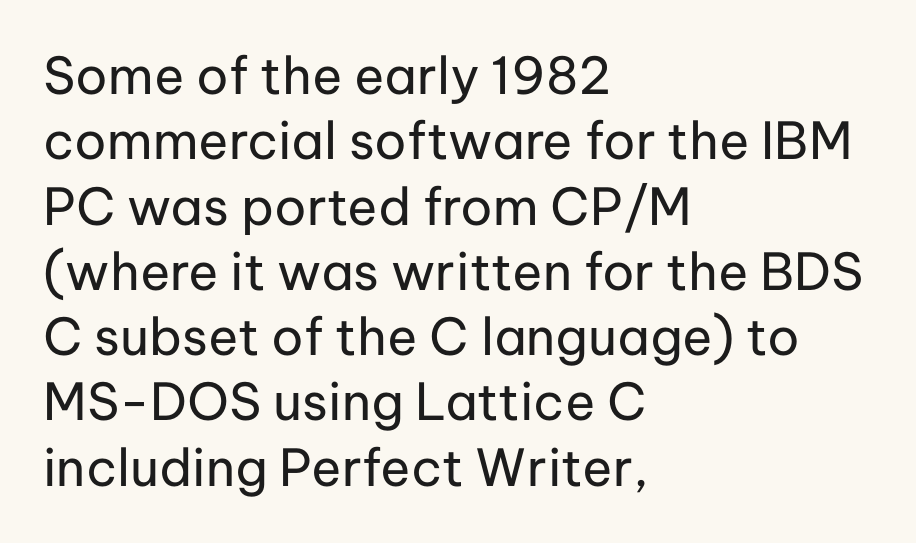
The image shows 51 px regular-weight sans-serif type, upright; set left-aligned, normal line spacing (1.28x), normal letter spacing, not underlined; low stroke contrast and a medium x-height.
